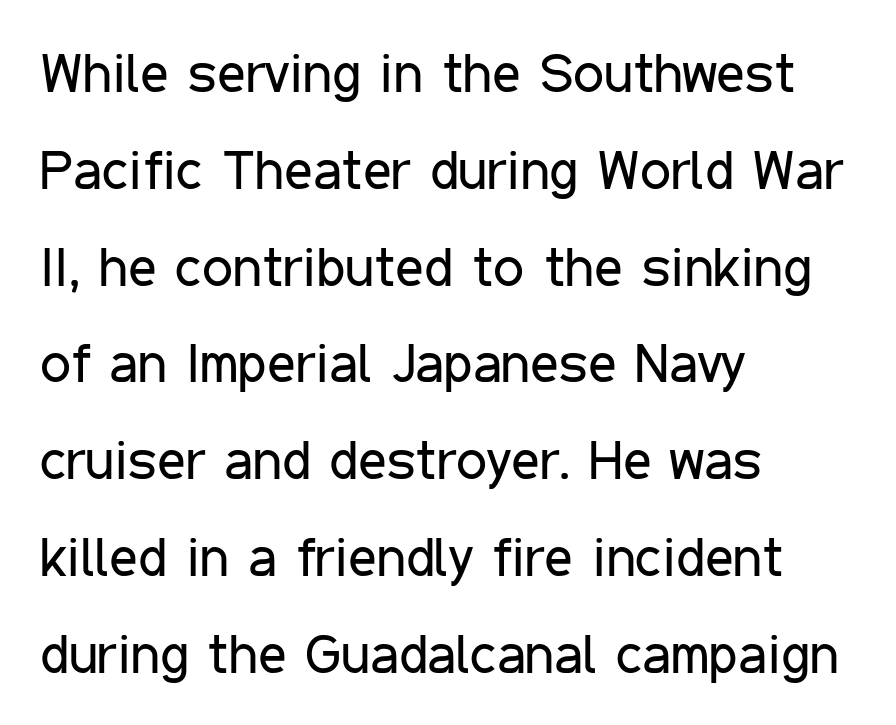
{"serif": "no", "italic": "no", "bold": "no", "weight": "regular", "width": "condensed", "stroke_contrast": "low", "x_height": "medium", "monospaced": "no", "underline": "no", "align": "left", "line_spacing_ratio": 1.76, "letter_spacing": "normal", "letter_spacing_em": 0.0, "glyph_px": 55}
